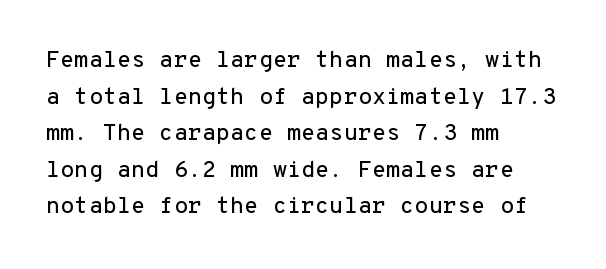
Rendered with straight, roman letterforms. Notice how the passage keeps a crisp vertical edge on the left only. A typesetter would call this leading conventional body-copy spacing. Is the letter spacing exaggerated? No — it looks like the ordinary default.
